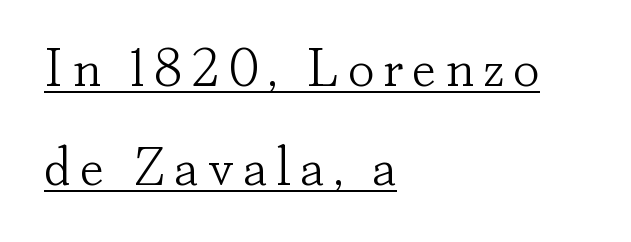
{"serif": "yes", "italic": "no", "bold": "no", "weight": "light", "width": "normal", "stroke_contrast": "low", "x_height": "small", "monospaced": "no", "underline": "yes", "align": "left", "line_spacing_ratio": 1.83, "glyph_px": 54}
